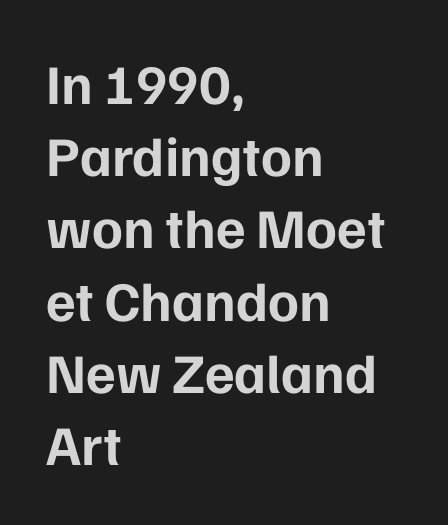
{"serif": "no", "italic": "no", "bold": "yes", "weight": "bold", "width": "normal", "stroke_contrast": "low", "x_height": "medium", "monospaced": "no", "underline": "no", "align": "left", "line_spacing": "normal", "line_spacing_ratio": 1.29, "letter_spacing": "normal", "letter_spacing_em": 0.0, "glyph_px": 56}
